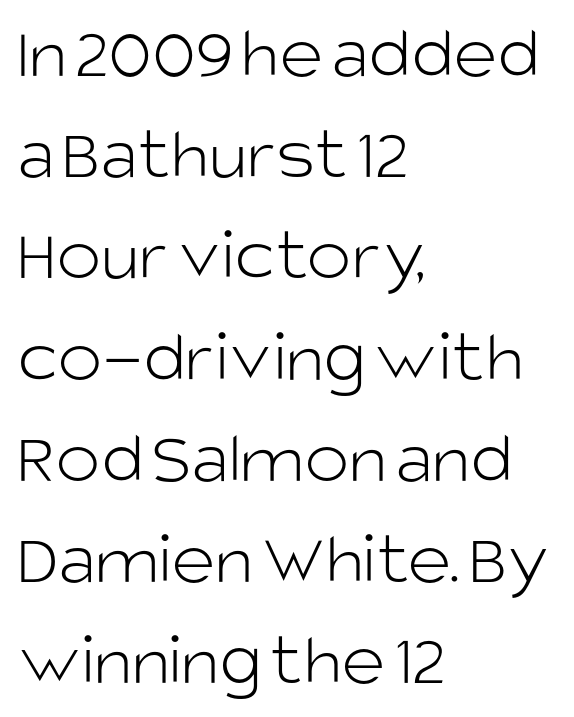
The image shows 75 px light sans-serif type, upright; set left-aligned, normal line spacing (1.35x), normal letter spacing, not underlined; low stroke contrast and a large x-height.
